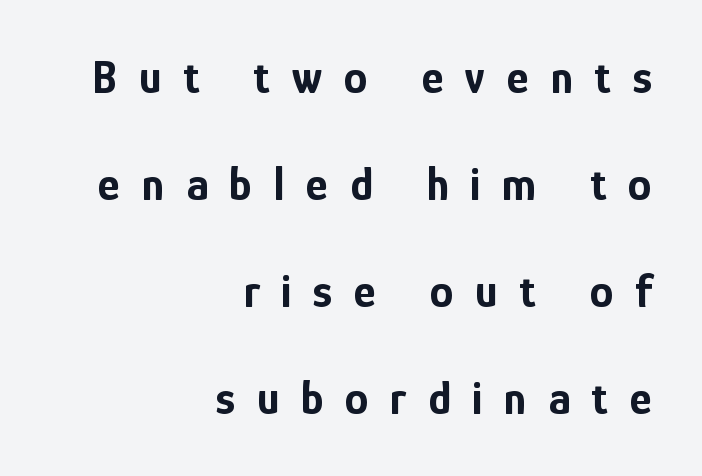
{"serif": "no", "italic": "no", "bold": "yes", "weight": "bold", "width": "condensed", "stroke_contrast": "low", "x_height": "medium", "monospaced": "no", "underline": "no", "align": "right", "line_spacing": "loose", "line_spacing_ratio": 2.28, "letter_spacing": "wide", "letter_spacing_em": 0.46, "glyph_px": 47}
